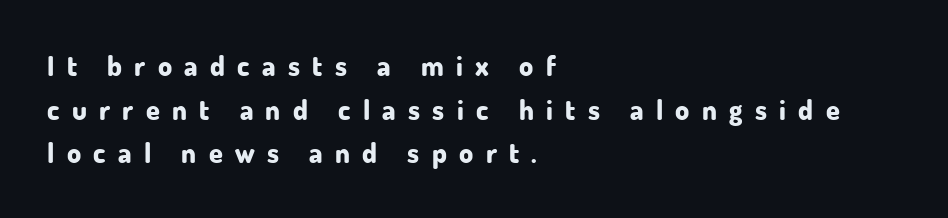
{"serif": "no", "italic": "no", "bold": "yes", "weight": "bold", "width": "normal", "stroke_contrast": "low", "x_height": "small", "monospaced": "no", "underline": "no", "align": "left", "line_spacing": "normal", "line_spacing_ratio": 1.56, "letter_spacing": "wide", "letter_spacing_em": 0.44, "glyph_px": 28}
